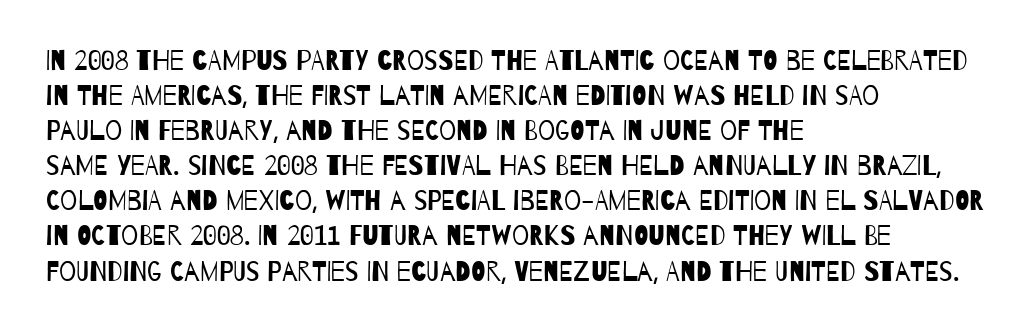
Leading: standard. Characters follow at the spacing the type designer built in. Where is the straight margin? On the left. A quiet, ordinary-to-light weight characterises the typeface. Decoration check: the copy has no underline.
